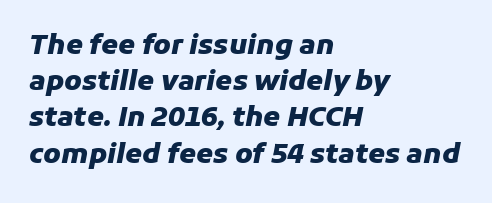
Q: Is the text bold? A: Yes.
Q: Is the text italic (slanted)? A: Yes, it leans right by about 11 degrees.
Q: Is the text underlined? A: No.
Q: How is the paragraph aligned? A: Left-aligned.
Q: Is the spacing between letters normal or unusually wide? A: Normal.
Q: Is the spacing between lines tight, normal or loose? A: Normal.
